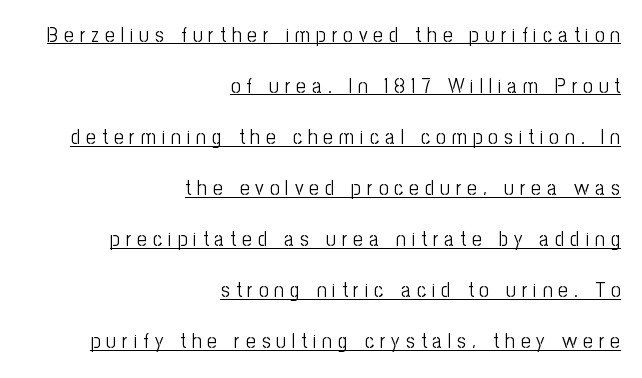
The image shows 21 px text type, upright; set right-aligned, loose line spacing (2.43x), unusually wide letter spacing (+0.29 em), underlined.
